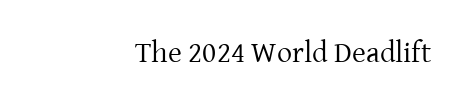
Q: Is the text bold? A: No.
Q: Is the text italic (slanted)? A: No, it is upright.
Q: Is the typeface a serif or a sans-serif typeface? A: Serif.
Q: Is the text underlined? A: No.
Q: Is the spacing between letters normal or unusually wide? A: Normal.
Q: Width (condensed, normal, or wide)? A: Normal.
Q: Stroke contrast? A: Low.
Q: x-height? A: Medium.
Q: Monospaced? A: No.
